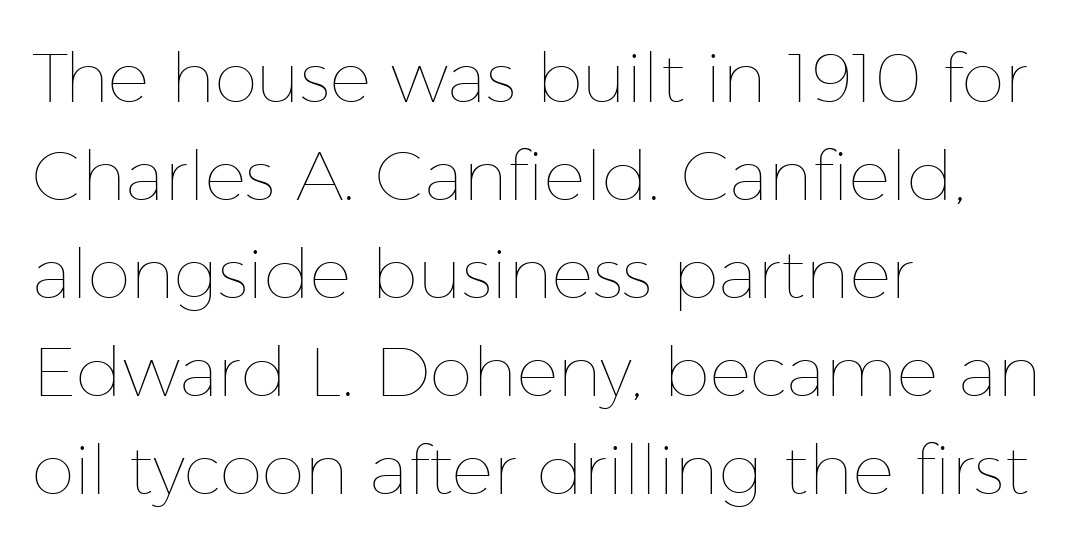
The image shows 69 px thin type, upright; set left-aligned, normal line spacing (1.42x), normal letter spacing, not underlined; low stroke contrast and a medium x-height.
